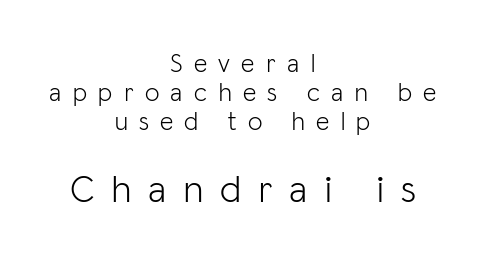
Nothing sits at the stroke ends, so this counts as sans-serif. The rendering uses natural spacing where letterforms have individual widths. If you folded the block vertically in half, each line would mirror itself in length. This rendering features lettering with no underline. No extra ink here — the face is not bold.
